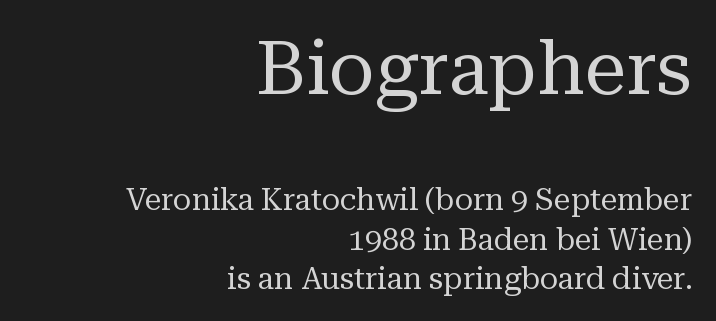
The image shows 75 px regular-weight serif type, upright; set right-aligned, normal line spacing (1.31x), normal letter spacing, not underlined; the first (top) block is 2.5x larger; medium stroke contrast and a medium x-height.
